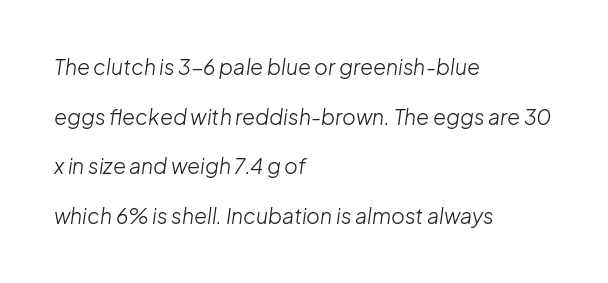
Q: Is the text bold? A: No.
Q: Is the text italic (slanted)? A: Yes, it leans right by about 8 degrees.
Q: Is the text underlined? A: No.
Q: How is the paragraph aligned? A: Left-aligned.
Q: Is the spacing between letters normal or unusually wide? A: Normal.
Q: Is the spacing between lines tight, normal or loose? A: Loose.
